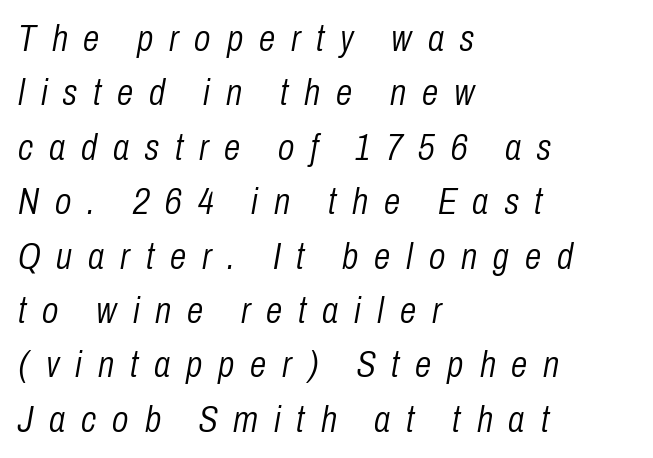
Yep, that's italic — everything's leaning. Tracking value appears strongly positive — letters spread wide. The passage shown is typed in a proportional face where columns would drift. No word sits above an underline. Interline gaps are of average width in this sample. The passage is arranged the way most books set body copy — flush left.
